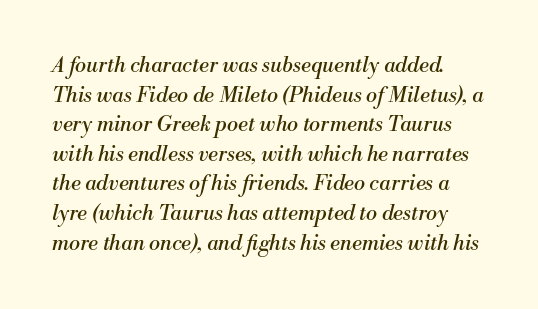
One glance says typical: line gaps are just what's usual. Quick note: italic. Check the space under the baseline: it is left empty. Does extra space separate the letters? No, they use regular spacing. The passage shown is not bold in any degree.
